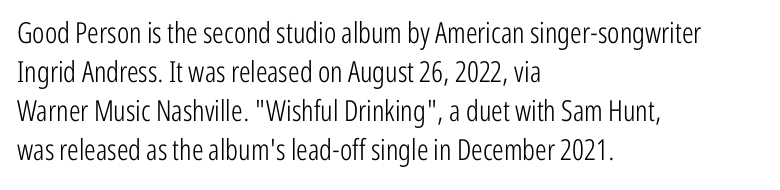
Style check: upright. Vertical stems look standard width or narrower in stroke. Descender tails drop into unmarked territory. This sample uses plain, unmodified letter spacing. The leading is moderate, giving the passage an even texture.
